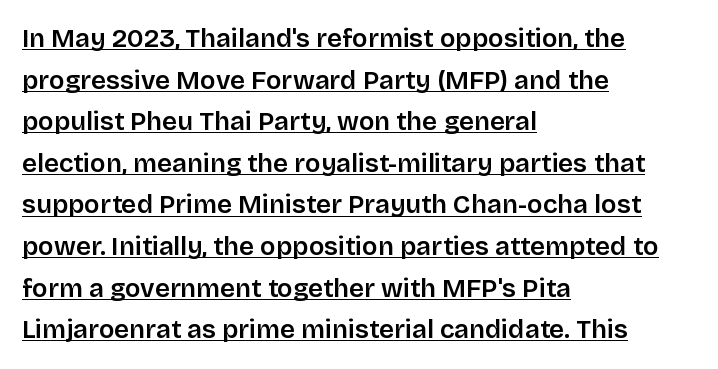
{"italic": "no", "underline": "yes", "align": "left", "line_spacing": "normal", "line_spacing_ratio": 1.6, "letter_spacing": "normal", "letter_spacing_em": 0.0, "glyph_px": 26}
